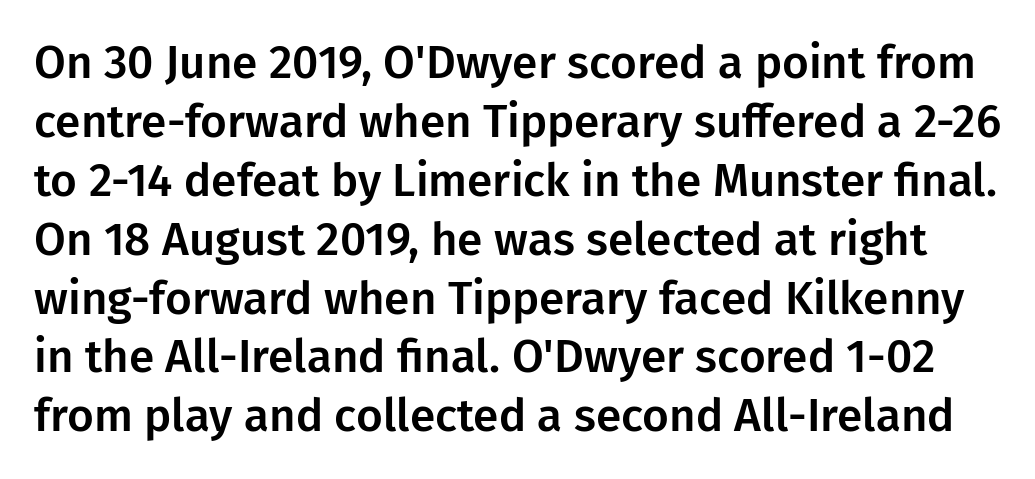
Q: Is the text italic (slanted)? A: No, it is upright.
Q: Is the typeface a serif or a sans-serif typeface? A: Sans-serif.
Q: Is the text underlined? A: No.
Q: Is the spacing between letters normal or unusually wide? A: Normal.
Q: Is the spacing between lines tight, normal or loose? A: Normal.
Q: Width (condensed, normal, or wide)? A: Normal.
Q: Stroke contrast? A: Low.
Q: x-height? A: Medium.
Q: Monospaced? A: No.
